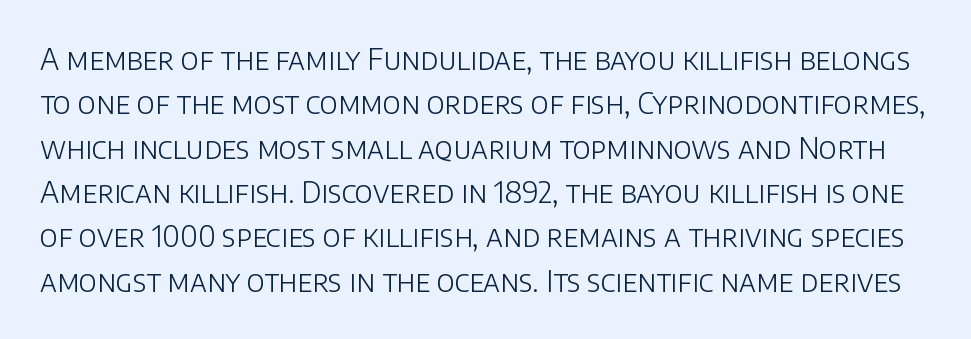
Q: Is the text bold? A: No.
Q: Is the text italic (slanted)? A: No, it is upright.
Q: Is the typeface a serif or a sans-serif typeface? A: Sans-serif.
Q: Is the text underlined? A: No.
Q: Is the spacing between letters normal or unusually wide? A: Normal.
Q: Is the spacing between lines tight, normal or loose? A: Normal.
Q: Width (condensed, normal, or wide)? A: Normal.
Q: Stroke contrast? A: Low.
Q: x-height? A: Large.
Q: Monospaced? A: No.
